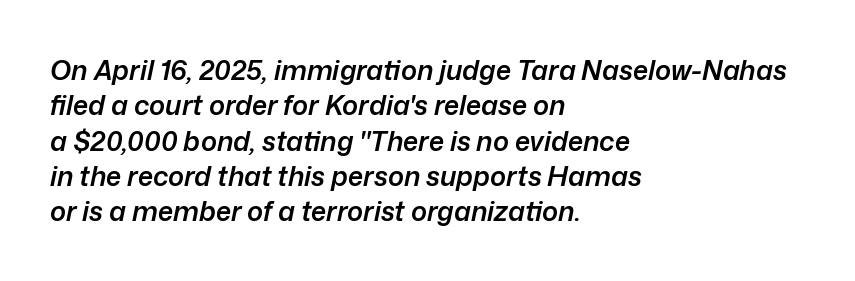
The image shows 27 px text type, italic (leaning right); set left-aligned, normal line spacing (1.31x), normal letter spacing, not underlined.
